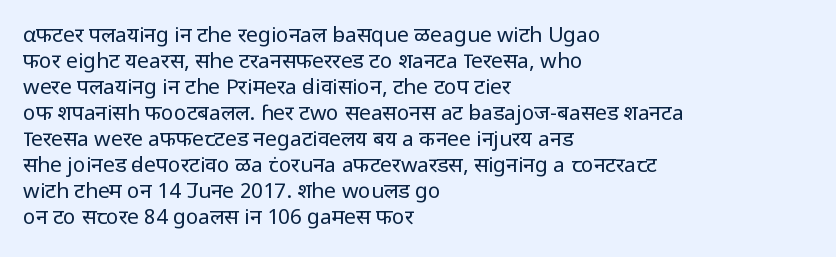
The typography opts for an upright posture over an oblique one. Unmarked baselines from the first word to the last. Students, note that the glyphs here touch the page at normal intervals. Which margin do the lines hug? The left one — the right edge is uneven. The typesetting does not lean heavy: it is not bold.
